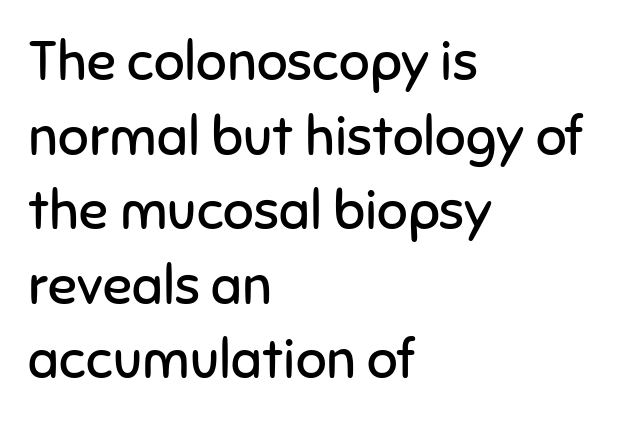
The image shows 54 px regular-weight sans-serif type, upright; set left-aligned, normal line spacing (1.38x), normal letter spacing, not underlined; low stroke contrast and a medium x-height.
